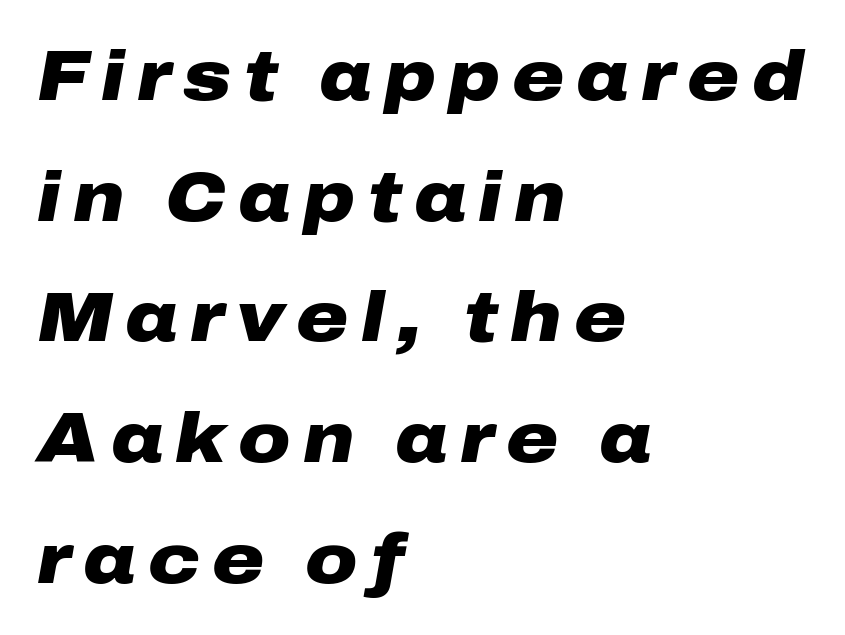
{"italic": "yes", "lean": "right", "slant_degrees": 10, "bold": "yes", "weight": "heavy", "width": "wide", "stroke_contrast": "low", "x_height": "medium", "monospaced": "no", "underline": "no", "align": "left", "line_spacing": "normal", "line_spacing_ratio": 1.7, "glyph_px": 71}
